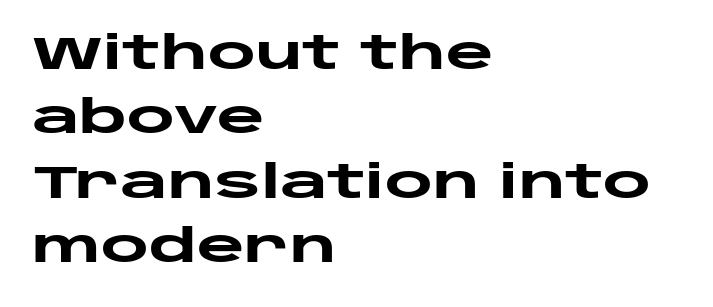
The image shows 46 px heavy, wide sans-serif type, upright; set left-aligned, normal line spacing (1.4x), normal letter spacing, not underlined; low stroke contrast and a large x-height.
